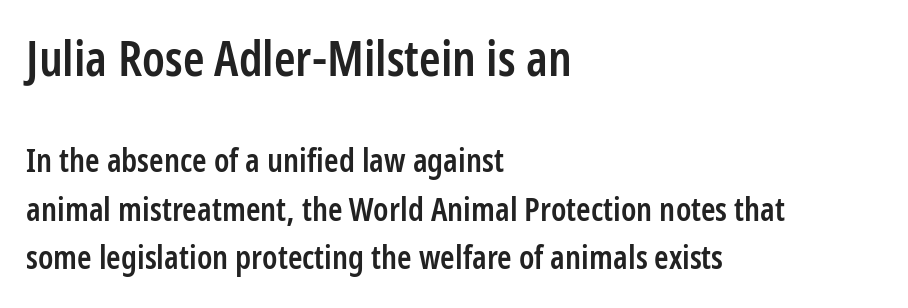
The image shows 49 px semibold, condensed sans-serif type, upright; set left-aligned, normal line spacing (1.48x), normal letter spacing, not underlined; the first (top) block is 1.48x larger; low stroke contrast and a medium x-height.
